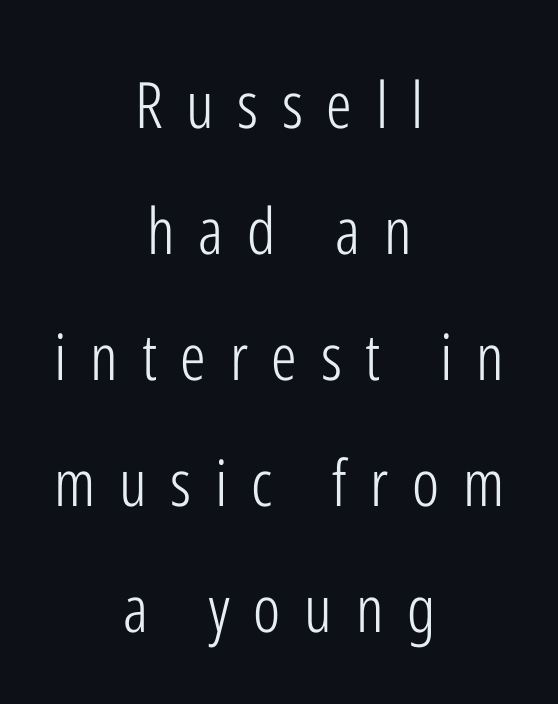
Letters have the restrained weight of plain body copy at most. The face used here is proportionally spaced, like ordinary book or web type. The specimen reads as upright at a glance. The horizontal fit of the characters is loose and conspicuously gappy. Unlike a traditional serif, this face leaves its strokes unadorned.
